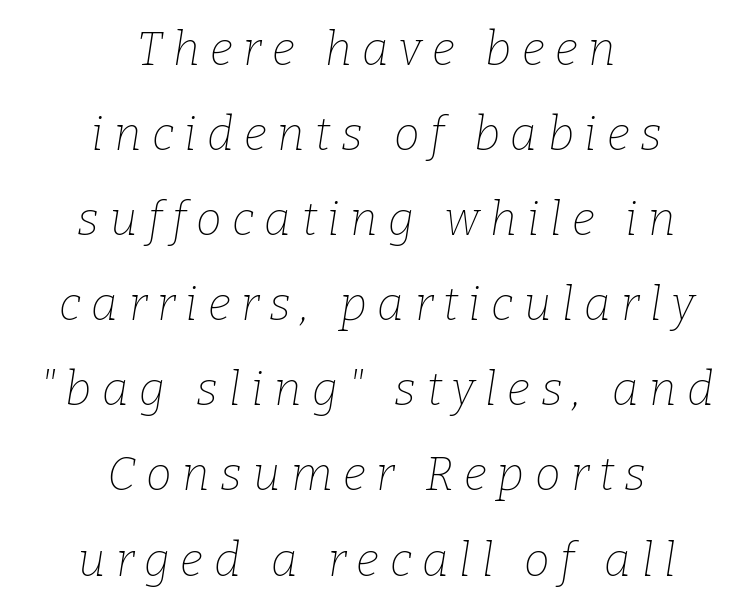
Q: Is the text bold? A: No.
Q: Is the text italic (slanted)? A: Yes, it leans right by about 9 degrees.
Q: Is the typeface a serif or a sans-serif typeface? A: Serif.
Q: Is the text underlined? A: No.
Q: How is the paragraph aligned? A: Centered.
Q: Is the spacing between letters normal or unusually wide? A: Unusually wide.
Q: Width (condensed, normal, or wide)? A: Normal.
Q: Stroke contrast? A: Low.
Q: x-height? A: Medium.
Q: Monospaced? A: No.
